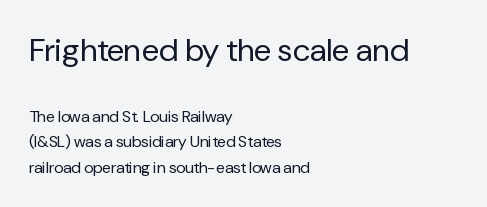
A student would notice the top passage is typeset larger than what follows. This rendering uses left alignment, leaving the right contour irregular. This sample keeps an unexceptional amount of space between lines. Observe the ordinary spacing: letters are neighbours, not strangers.
